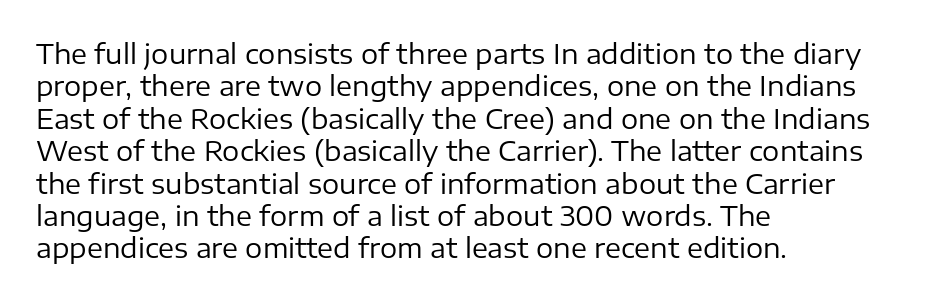
Q: Is the text bold? A: No.
Q: Is the text italic (slanted)? A: No, it is upright.
Q: Is the text underlined? A: No.
Q: How is the paragraph aligned? A: Left-aligned.
Q: Is the spacing between letters normal or unusually wide? A: Normal.
